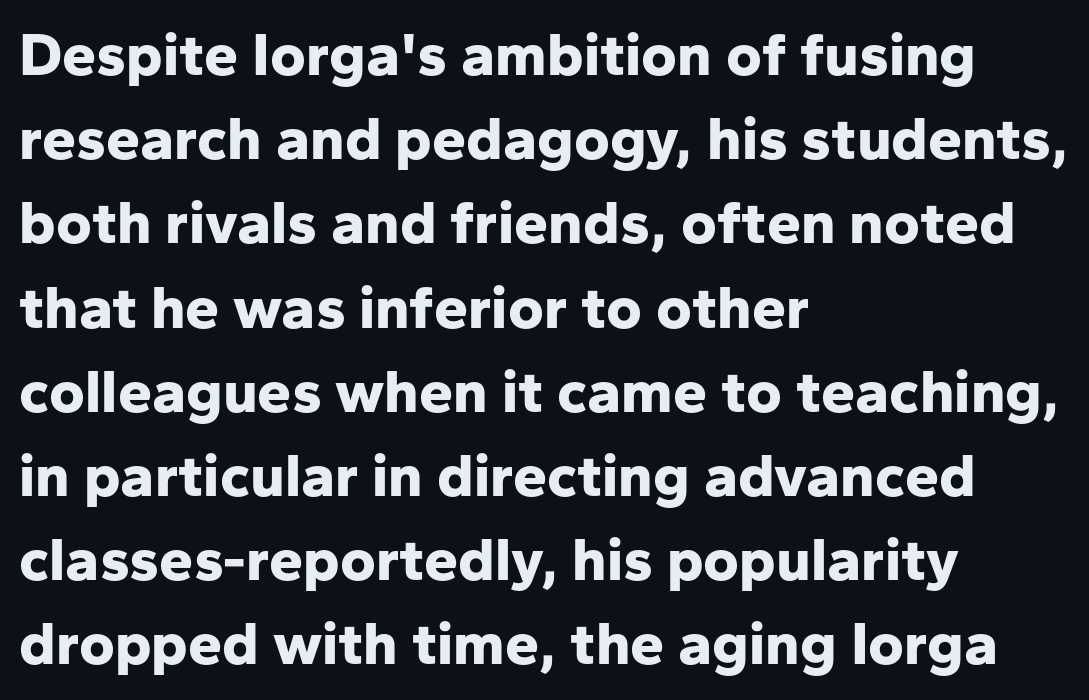
Q: Is the text bold? A: Yes.
Q: Is the text italic (slanted)? A: No, it is upright.
Q: Is the typeface a serif or a sans-serif typeface? A: Sans-serif.
Q: Is the text underlined? A: No.
Q: How is the paragraph aligned? A: Left-aligned.
Q: Is the spacing between letters normal or unusually wide? A: Normal.
Q: Is the spacing between lines tight, normal or loose? A: Normal.
Q: Width (condensed, normal, or wide)? A: Normal.
Q: Stroke contrast? A: Low.
Q: x-height? A: Medium.
Q: Monospaced? A: No.
